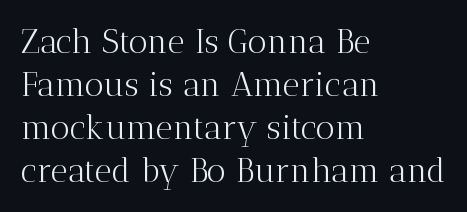
The image shows 33 px light serif type, upright; set left-aligned, normal line spacing (1.3x), normal letter spacing, not underlined; medium stroke contrast and a medium x-height.
